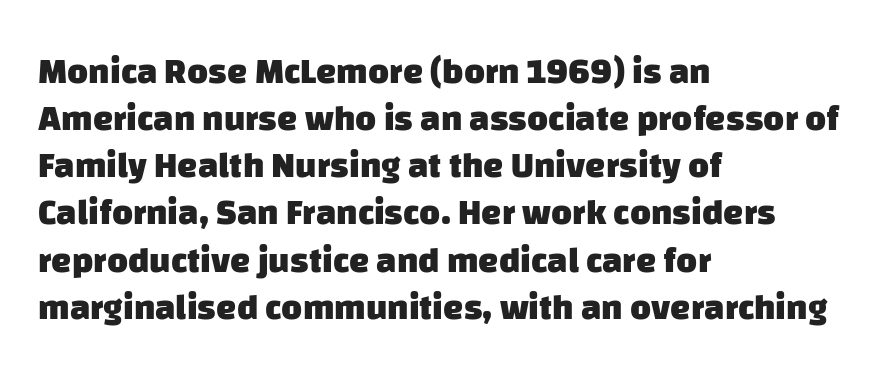
Q: Is the text bold? A: Yes.
Q: Is the typeface a serif or a sans-serif typeface? A: Sans-serif.
Q: Is the text underlined? A: No.
Q: How is the paragraph aligned? A: Left-aligned.
Q: Is the spacing between letters normal or unusually wide? A: Normal.
Q: Is the spacing between lines tight, normal or loose? A: Normal.
Q: Width (condensed, normal, or wide)? A: Normal.
Q: Stroke contrast? A: Low.
Q: x-height? A: Large.
Q: Monospaced? A: No.
